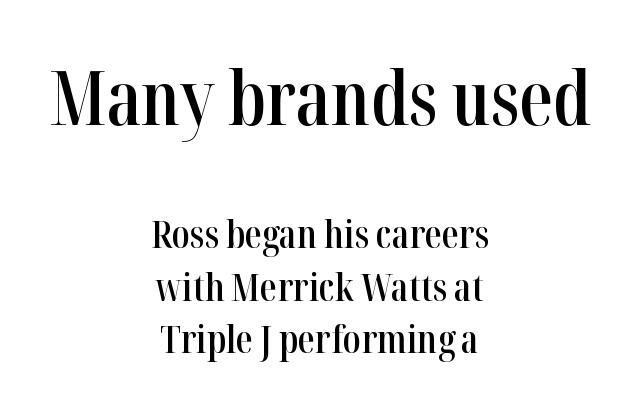
The image shows 75 px semibold, condensed serif type, upright; set centered, normal line spacing (1.38x), normal letter spacing, not underlined; the first (top) block is 1.97x larger; high stroke contrast and a medium x-height.
